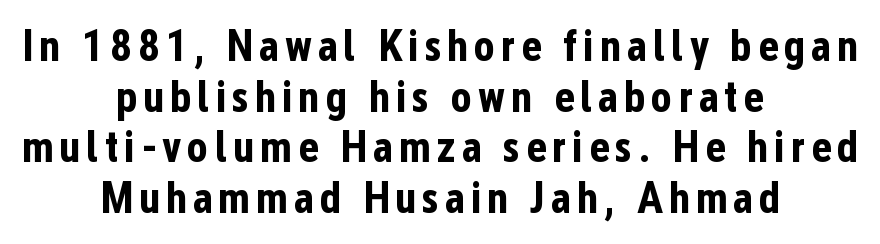
Q: Is the text bold? A: Yes.
Q: Is the text italic (slanted)? A: No, it is upright.
Q: Is the typeface a serif or a sans-serif typeface? A: Sans-serif.
Q: Is the text underlined? A: No.
Q: How is the paragraph aligned? A: Centered.
Q: Is the spacing between lines tight, normal or loose? A: Tight.
Q: Width (condensed, normal, or wide)? A: Condensed.
Q: Stroke contrast? A: Low.
Q: x-height? A: Medium.
Q: Monospaced? A: No.
